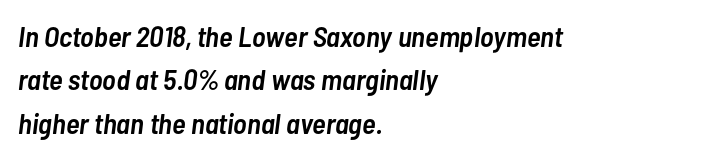
Tracking value appears to be zero — textbook default spacing. A somewhat darkened texture: the type is semibold rather than bold. Bare-footed words on every line. Spacing verdict: proportional, widths tailored to each character. Does the leading feel generous? No, just average. Is the type slanted? Yes — the strokes lean at a clear angle.
